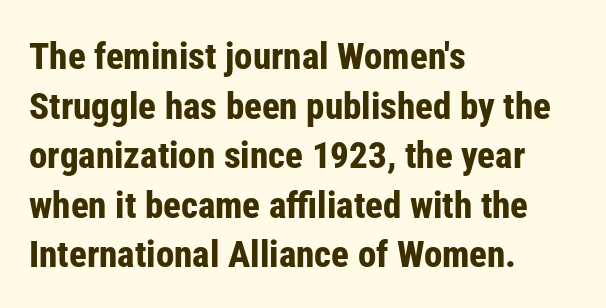
Q: Is the text bold? A: Yes.
Q: Is the text italic (slanted)? A: No, it is upright.
Q: Is the typeface a serif or a sans-serif typeface? A: Sans-serif.
Q: Is the text underlined? A: No.
Q: How is the paragraph aligned? A: Left-aligned.
Q: Is the spacing between letters normal or unusually wide? A: Normal.
Q: Is the spacing between lines tight, normal or loose? A: Normal.
Q: Width (condensed, normal, or wide)? A: Condensed.
Q: Stroke contrast? A: Low.
Q: x-height? A: Medium.
Q: Monospaced? A: No.
